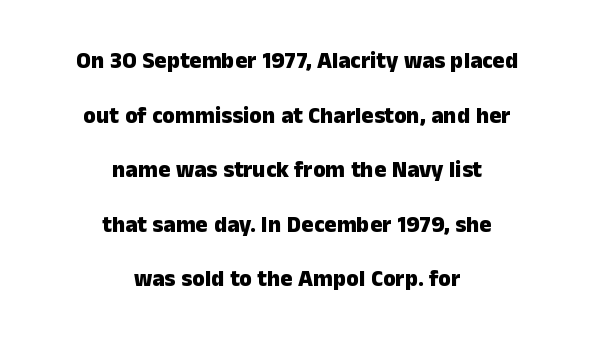
Q: Is the text bold? A: Yes.
Q: Is the text italic (slanted)? A: No, it is upright.
Q: Is the text underlined? A: No.
Q: How is the paragraph aligned? A: Centered.
Q: Is the spacing between letters normal or unusually wide? A: Normal.
Q: Is the spacing between lines tight, normal or loose? A: Loose.
